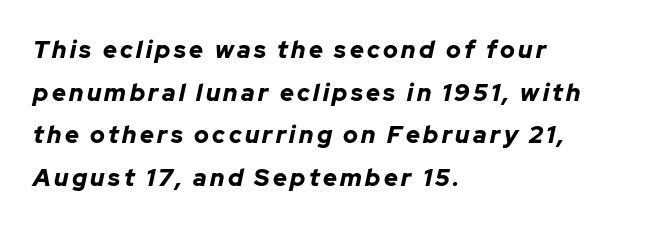
These lines were composed using italics. Quick note: underline off. Short and long lines alike share a common starting point at left. Bold? Absolutely — the strokes are thick and heavy.
